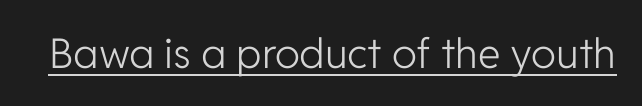
Q: Is the text bold? A: No.
Q: Is the text italic (slanted)? A: No, it is upright.
Q: Is the typeface a serif or a sans-serif typeface? A: Sans-serif.
Q: Is the text underlined? A: Yes.
Q: Is the spacing between letters normal or unusually wide? A: Normal.
Q: Width (condensed, normal, or wide)? A: Normal.
Q: Stroke contrast? A: Low.
Q: x-height? A: Medium.
Q: Monospaced? A: No.
